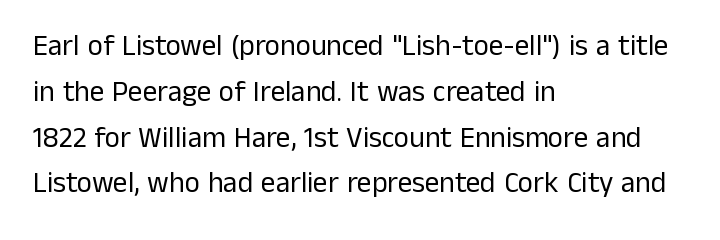
Observe the absence of serifs on each vertical stroke in this sample. Alignment: flush left. Descenders are the only things crossing below the line. This sample uses an upright cut, with every glyph sitting square on the baseline. Ink coverage per letter is moderate at most.
